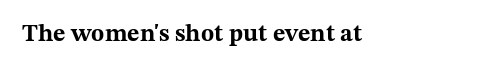
The image shows 24 px bold type, upright; set normal letter spacing, not underlined.
